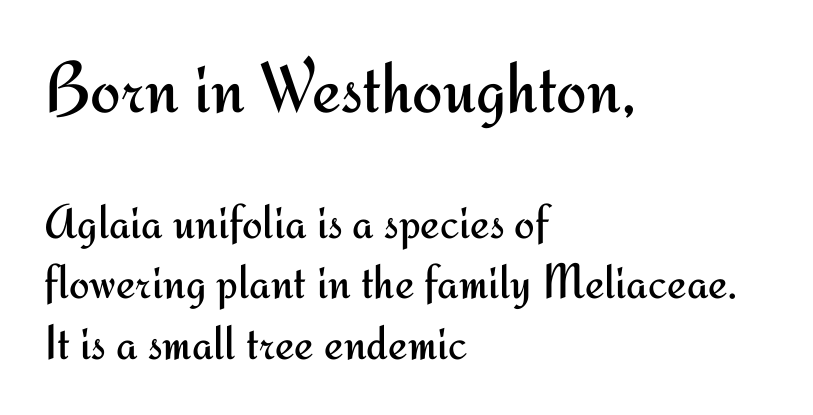
Block one is the big one; block two sits smaller underneath. Observe the absence of serifs on each vertical stroke in this sample. No word sits above an underline. Letters have the restrained weight of plain body copy at most.
